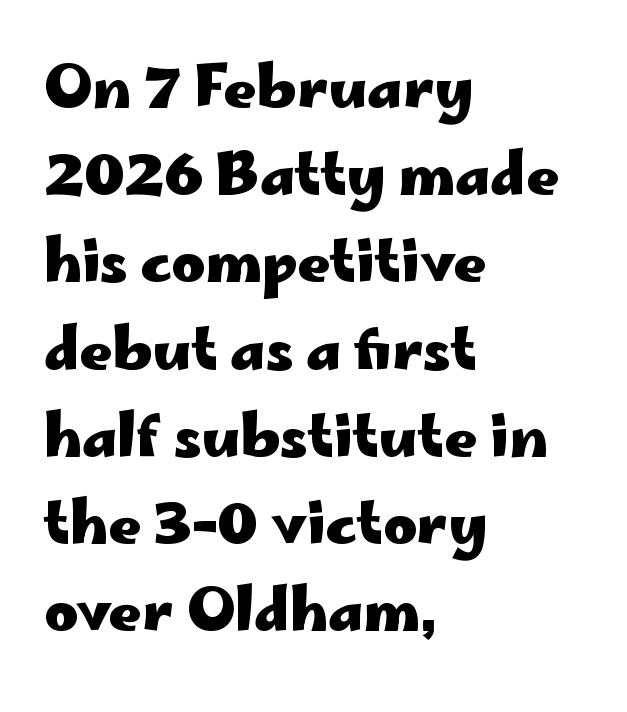
{"serif": "no", "italic": "no", "bold": "yes", "weight": "heavy", "width": "wide", "stroke_contrast": "low", "x_height": "small", "monospaced": "no", "underline": "no", "align": "left", "line_spacing": "normal", "line_spacing_ratio": 1.53, "letter_spacing": "normal", "letter_spacing_em": 0.0, "glyph_px": 57}
